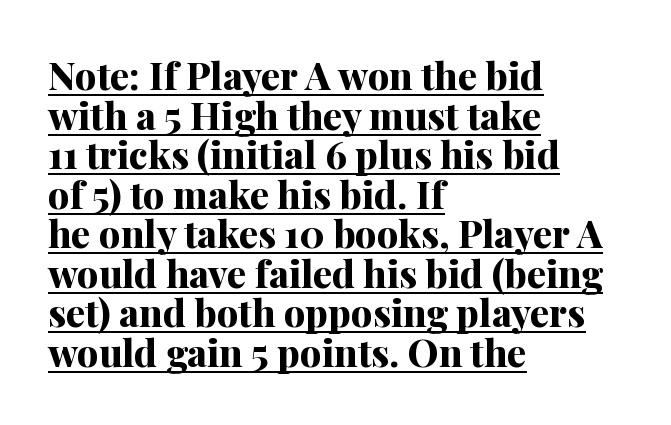
The image shows 38 px bold serif type, upright; set left-aligned, tight line spacing (1.04x), normal letter spacing, underlined; medium stroke contrast and a medium x-height.
